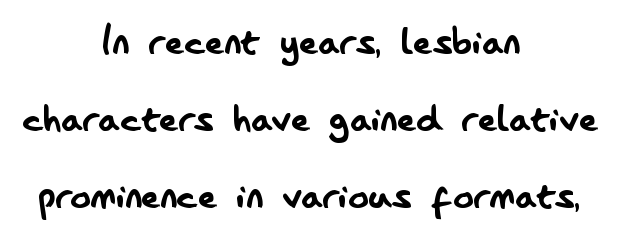
Regarding leading, the lines here are spaced in the standard way. This sample has the flowing, uneven cadence of proportional lettering. The type is set solid horizontally, with unmodified tracking. Plain, unruled lines of type.
